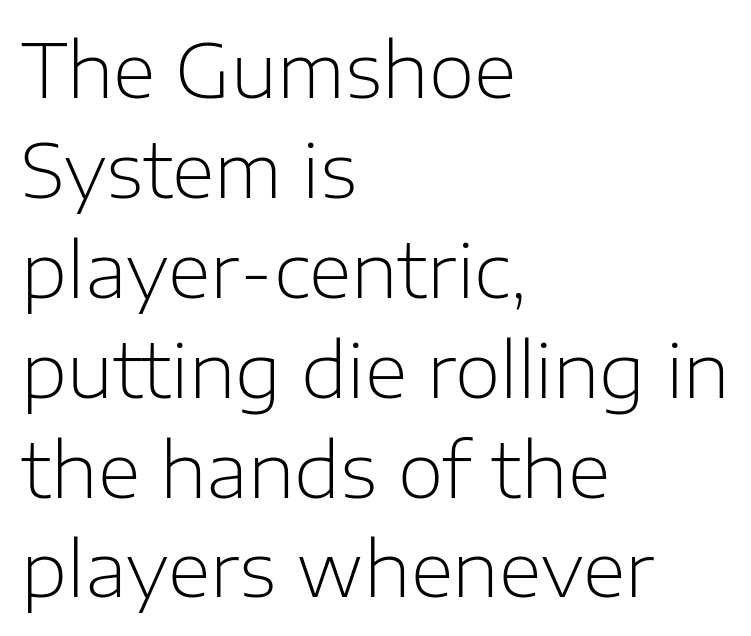
A roman cut, with each character standing at attention. The type family on display is of the sans-serif kind. A typesetter would call this zero additional tracking. The passage shown is typed in a proportional face where columns would drift. Stems here are at most as thick as an everyday book face. The lines are quadded left.
